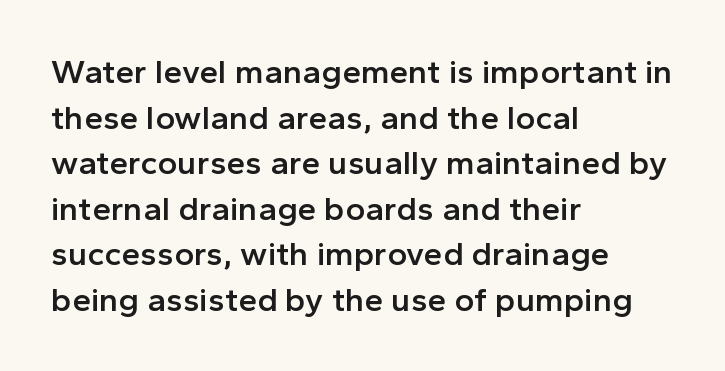
The image shows 34 px semibold sans-serif type, upright; set left-aligned, normal line spacing (1.34x), normal letter spacing, not underlined; a medium x-height.
